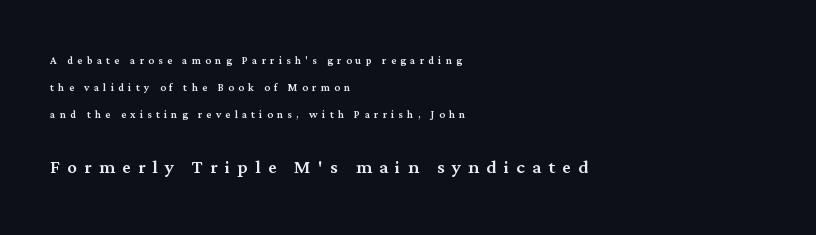
The image shows 24 px text type, upright; set left-aligned, loose line spacing (1.92x), unusually wide letter spacing (+0.3 em), not underlined; the second (bottom) block is 1.71x larger.
